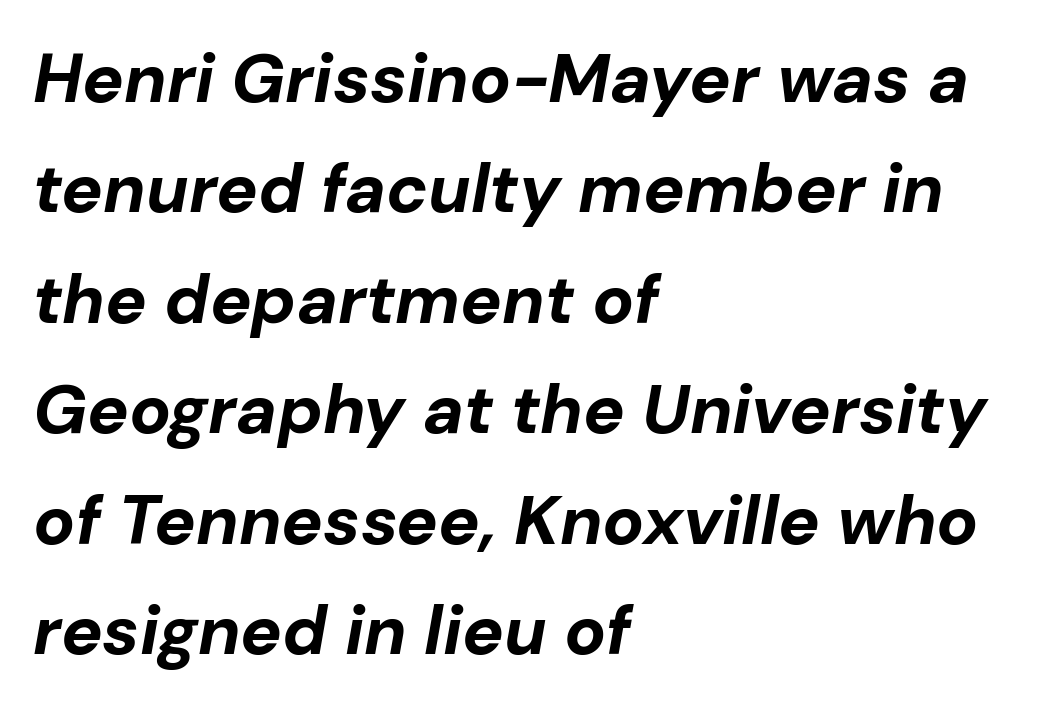
This rendering uses left alignment, leaving the right contour irregular. On the weight axis this lands at bold, roughly 700. These lines sit exactly where default settings would place them. No extra tracking has been applied to these lines. Quick note: italic. Glance below the letters and you will spot only blank space.
